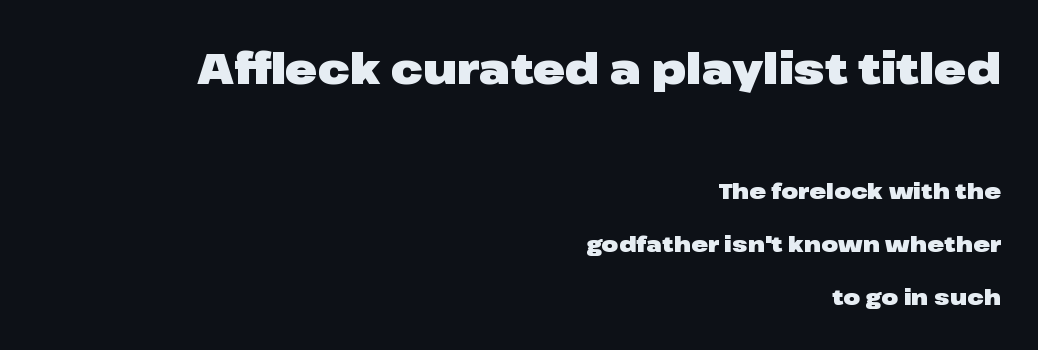
Characters remain perfectly vertical along every line. Observe the absence of serifs on each vertical stroke in this sample. One-word summary of the alignment: right. I'd describe the lettering as bold — thick and assertive. Large over small — that's the arrangement of the two blocks here.
